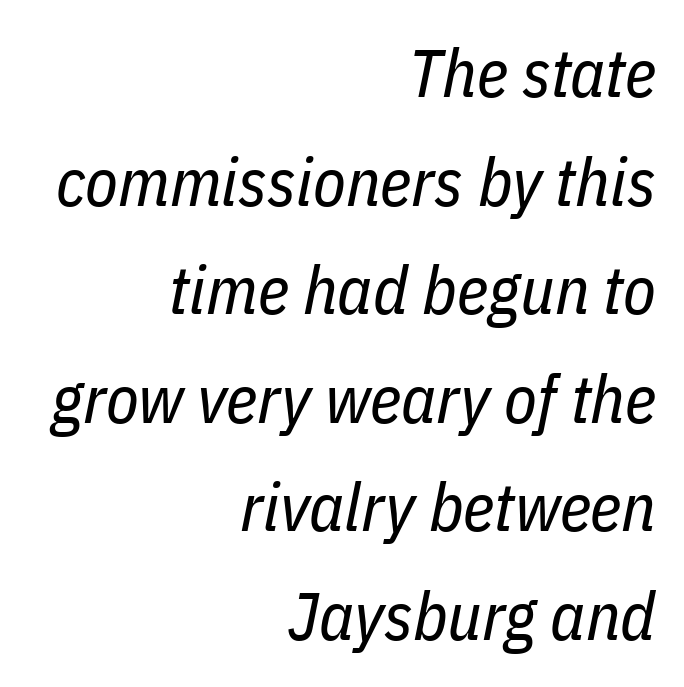
{"italic": "yes", "lean": "right", "slant_degrees": 11, "bold": "no", "weight": "regular", "width": "condensed", "stroke_contrast": "low", "x_height": "medium", "monospaced": "no", "underline": "no", "align": "right", "line_spacing": "normal", "line_spacing_ratio": 1.62, "letter_spacing": "normal", "letter_spacing_em": 0.0, "glyph_px": 67}
